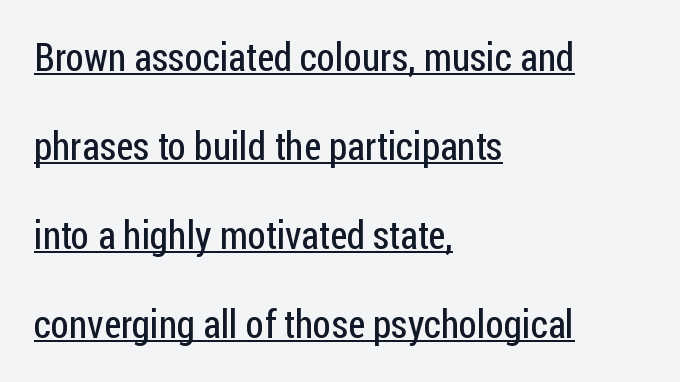
Q: Is the text bold? A: No.
Q: Is the text italic (slanted)? A: No, it is upright.
Q: Is the typeface a serif or a sans-serif typeface? A: Sans-serif.
Q: Is the text underlined? A: Yes.
Q: How is the paragraph aligned? A: Left-aligned.
Q: Is the spacing between letters normal or unusually wide? A: Normal.
Q: Is the spacing between lines tight, normal or loose? A: Loose.
Q: Width (condensed, normal, or wide)? A: Condensed.
Q: Stroke contrast? A: Low.
Q: x-height? A: Medium.
Q: Monospaced? A: No.
